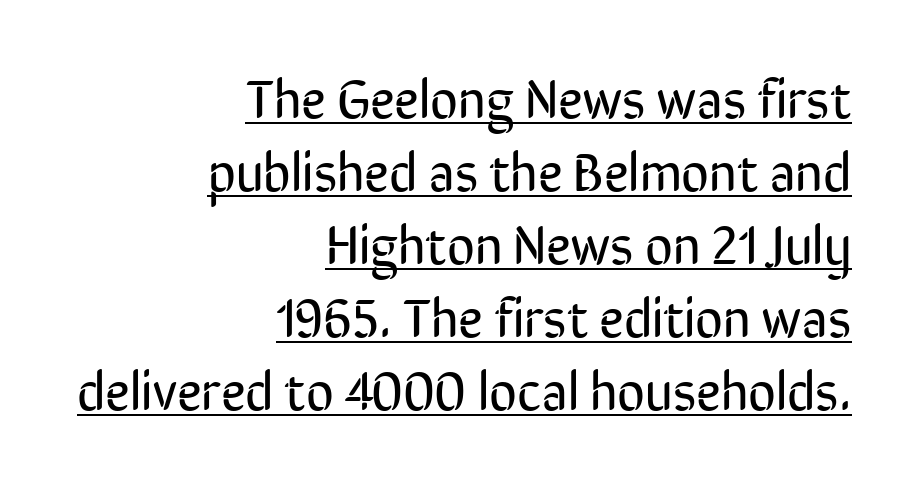
The image shows 54 px regular-weight, condensed sans-serif type, upright; set right-aligned, normal line spacing (1.35x), normal letter spacing, underlined; low stroke contrast and a medium x-height.
